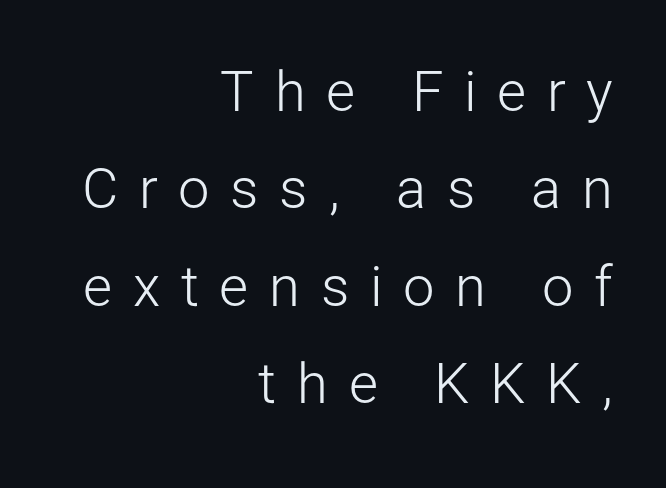
The image shows 56 px light sans-serif type, upright; set right-aligned, line spacing 1.74x, unusually wide letter spacing (+0.37 em), not underlined; low stroke contrast and a medium x-height.
